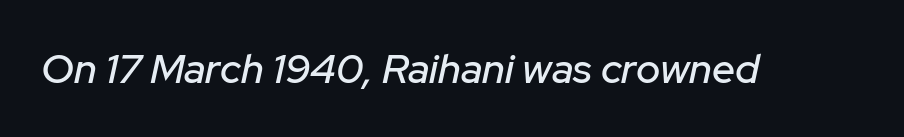
Compared with typical body copy, the letter spacing here is the same. Rendered with sloped, italic letterforms. The glyphs are unaccompanied by any horizontal stroke below them. Here the designer chose a conventional face with non-uniform glyph widths.
